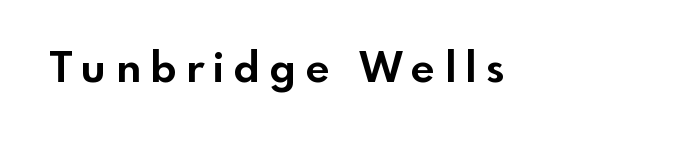
The axis of the letterforms is exactly vertical. The characters display no serif detailing; their extremities are plain. Letter spacing: wide. Spacing verdict: proportional, widths tailored to each character.
